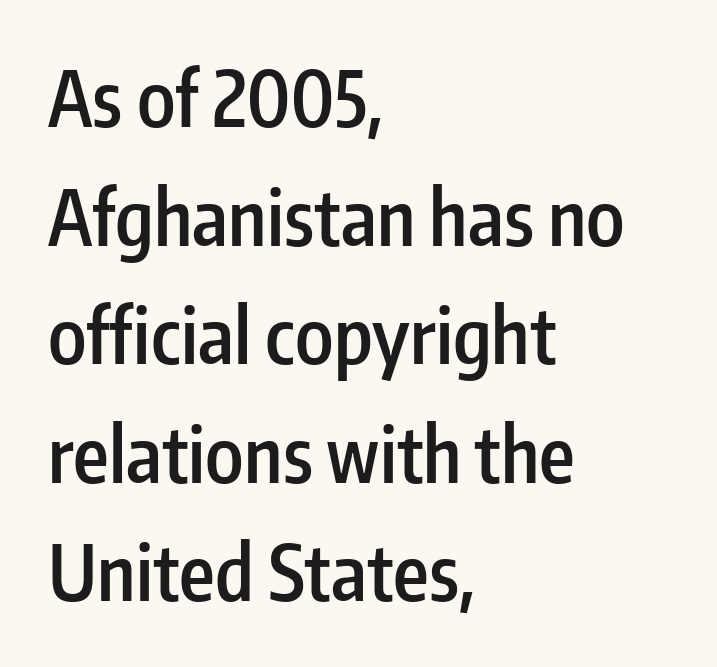
Q: Is the text bold? A: Semi-bold.
Q: Is the text italic (slanted)? A: No, it is upright.
Q: Is the typeface a serif or a sans-serif typeface? A: Sans-serif.
Q: Is the text underlined? A: No.
Q: How is the paragraph aligned? A: Left-aligned.
Q: Is the spacing between letters normal or unusually wide? A: Normal.
Q: Is the spacing between lines tight, normal or loose? A: Normal.
Q: Width (condensed, normal, or wide)? A: Condensed.
Q: Stroke contrast? A: Low.
Q: x-height? A: Medium.
Q: Monospaced? A: No.
